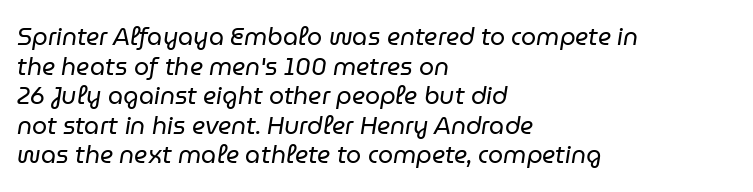
{"italic": "yes", "lean": "right", "slant_degrees": 9, "bold": "no", "underline": "no", "align": "left", "line_spacing_ratio": 1.23, "letter_spacing": "normal", "letter_spacing_em": 0.0, "glyph_px": 24}
